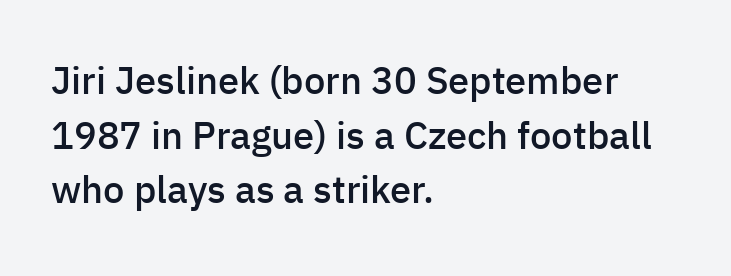
Nobody touched the tracking dial on this one. As a designer I'd log this as weight 600, semibold. Alignment: flush left. Style check: upright. Does the type have serifs? No, each stem ends abruptly.
